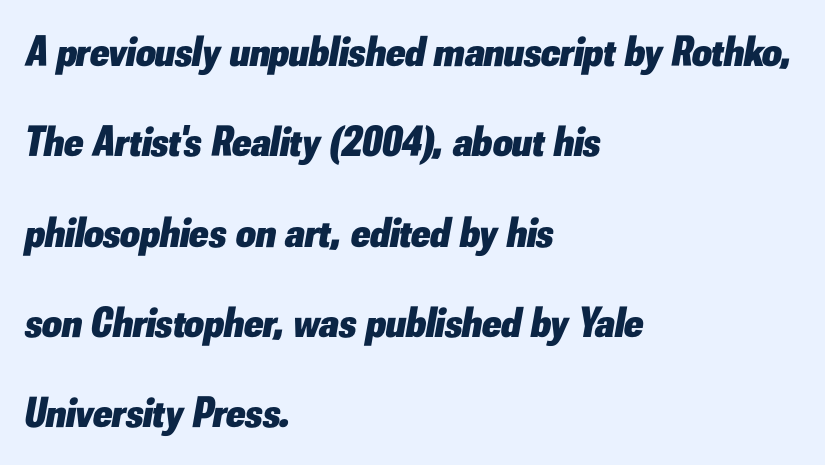
The specimen omits any rule beneath the text block's lines. Weight: bold. This sample has the flowing, uneven cadence of proportional lettering. Is the letter spacing exaggerated? No — it looks like the ordinary default. Loosely led — the rows are spread out.
